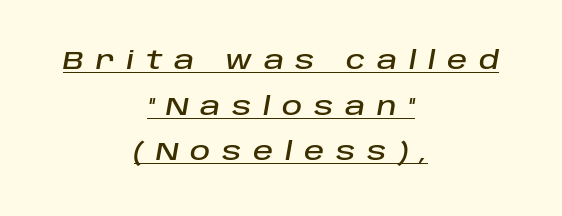
Caption: multi-line text, centered on the measure. Somebody hit Ctrl+U on this one — the words are underlined. The line texture is sparse and dotted thanks to wide tracking. If you drew a line through each stem, it would be angled.
